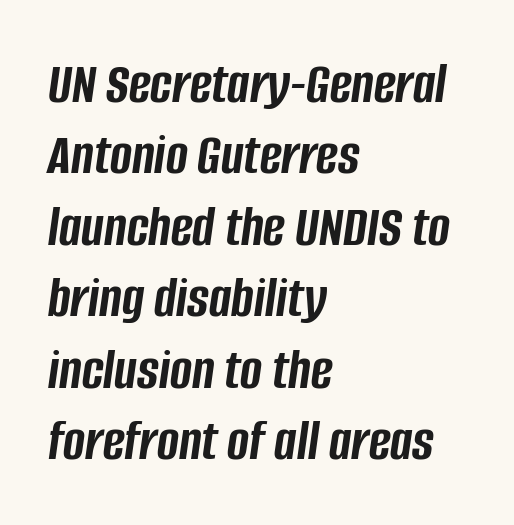
Q: Is the text bold? A: Yes.
Q: Is the text italic (slanted)? A: Yes, it leans right by about 8 degrees.
Q: Is the text underlined? A: No.
Q: How is the paragraph aligned? A: Left-aligned.
Q: Is the spacing between letters normal or unusually wide? A: Normal.
Q: Width (condensed, normal, or wide)? A: Condensed.
Q: Stroke contrast? A: Low.
Q: x-height? A: Large.
Q: Monospaced? A: No.
